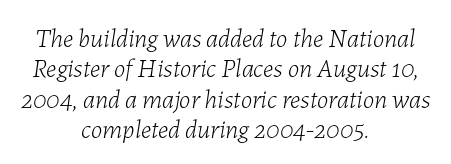
The image shows 26 px text type, italic (leaning right); set centered, line spacing 1.17x, normal letter spacing, not underlined.
